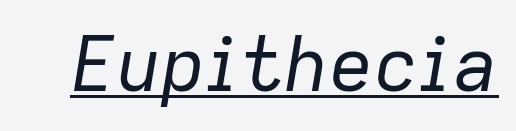
Q: Is the text bold? A: No.
Q: Is the text italic (slanted)? A: Yes, it leans right by about 9 degrees.
Q: Is the text underlined? A: Yes.
Q: Is the spacing between letters normal or unusually wide? A: Normal.
Q: Width (condensed, normal, or wide)? A: Normal.
Q: Stroke contrast? A: Low.
Q: x-height? A: Medium.
Q: Monospaced? A: No.
